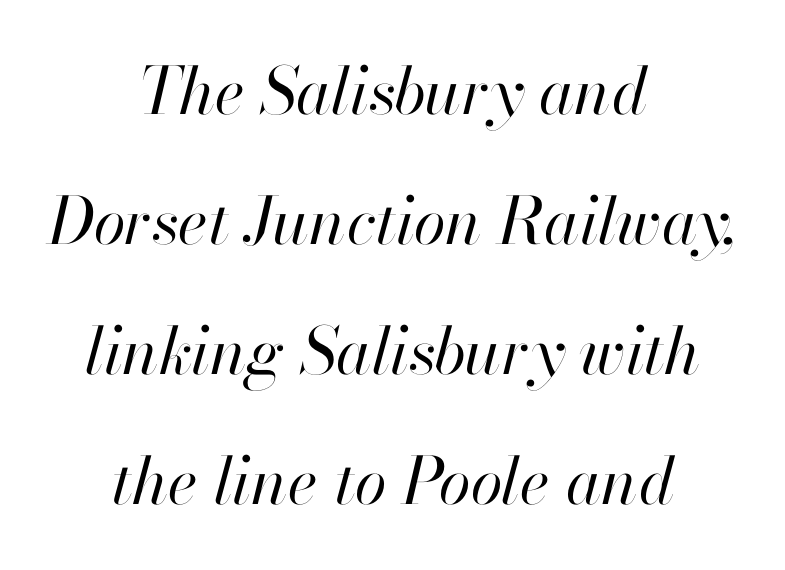
Underline: absent. Spacing verdict: proportional, widths tailored to each character. A great deal of white space separates one row of letters from the next. The text block is weighted toward neither margin, spreading evenly from the middle. There is no visible air inserted between adjacent glyphs. Style check: oblique.
